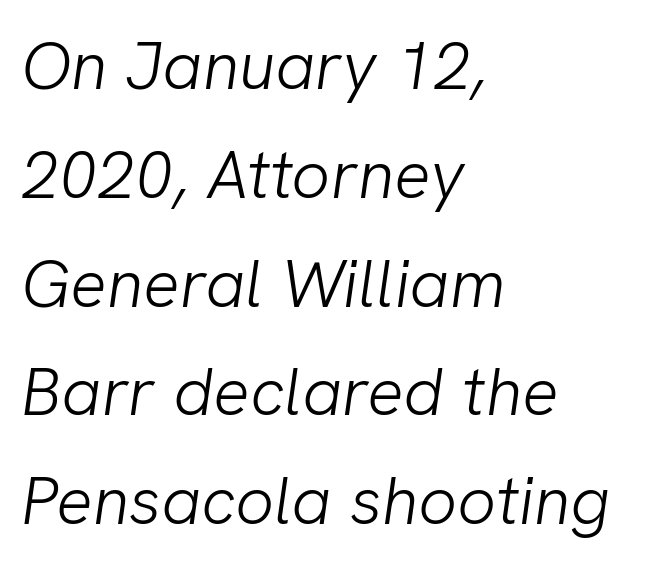
Proportional: the letters do not fall into vertical columns. The space beneath each line is pristine and unruled. Students, observe: this is what conventionally led text looks like. The type family on display is of the sans-serif kind.
